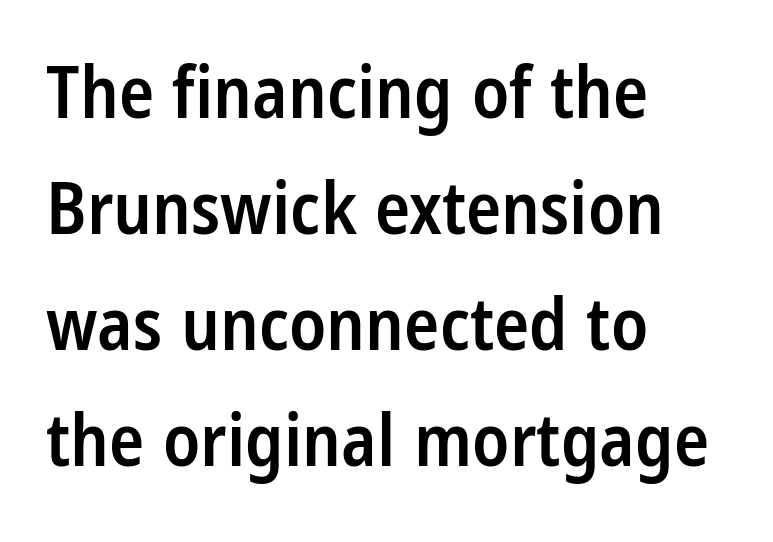
Q: Is the text bold? A: Semi-bold.
Q: Is the text italic (slanted)? A: No, it is upright.
Q: Is the typeface a serif or a sans-serif typeface? A: Sans-serif.
Q: Is the text underlined? A: No.
Q: How is the paragraph aligned? A: Left-aligned.
Q: Is the spacing between letters normal or unusually wide? A: Normal.
Q: Is the spacing between lines tight, normal or loose? A: Normal.
Q: Width (condensed, normal, or wide)? A: Condensed.
Q: Stroke contrast? A: Low.
Q: x-height? A: Large.
Q: Monospaced? A: No.
